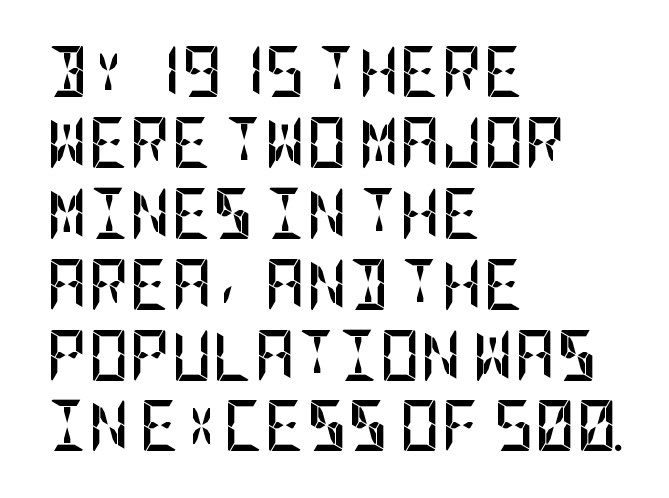
Q: Is the text bold? A: Yes.
Q: Is the text italic (slanted)? A: No, it is upright.
Q: Is the typeface a serif or a sans-serif typeface? A: Sans-serif.
Q: Is the text underlined? A: No.
Q: How is the paragraph aligned? A: Left-aligned.
Q: Is the spacing between letters normal or unusually wide? A: Normal.
Q: Is the spacing between lines tight, normal or loose? A: Normal.
Q: Width (condensed, normal, or wide)? A: Condensed.
Q: Stroke contrast? A: Low.
Q: x-height? A: Large.
